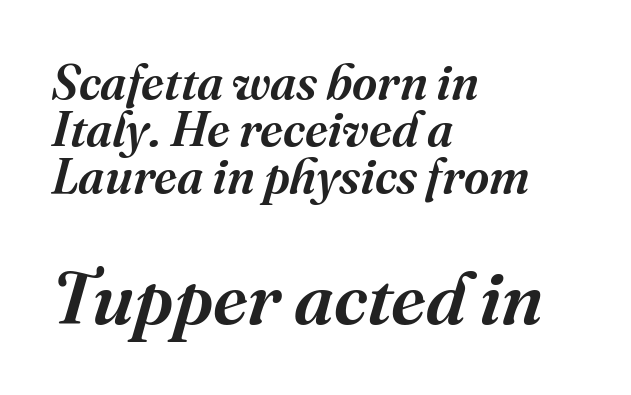
Q: Is the text italic (slanted)? A: Yes, it leans right by about 16 degrees.
Q: Is the typeface a serif or a sans-serif typeface? A: Serif.
Q: Is the text underlined? A: No.
Q: How is the paragraph aligned? A: Left-aligned.
Q: Is the spacing between letters normal or unusually wide? A: Normal.
Q: Is the spacing between lines tight, normal or loose? A: Tight.
Q: Which block of text is set in a larger size, the first (top) or the second (bottom)? A: The second (bottom) one.
Q: Width (condensed, normal, or wide)? A: Normal.
Q: Stroke contrast? A: Medium.
Q: x-height? A: Medium.
Q: Monospaced? A: No.
